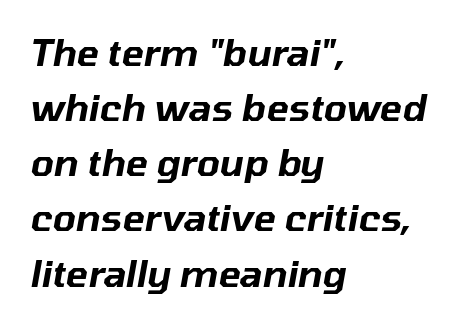
The image shows 37 px text type, italic (leaning right); set left-aligned, normal line spacing (1.49x), normal letter spacing, not underlined; low stroke contrast and a medium x-height.
